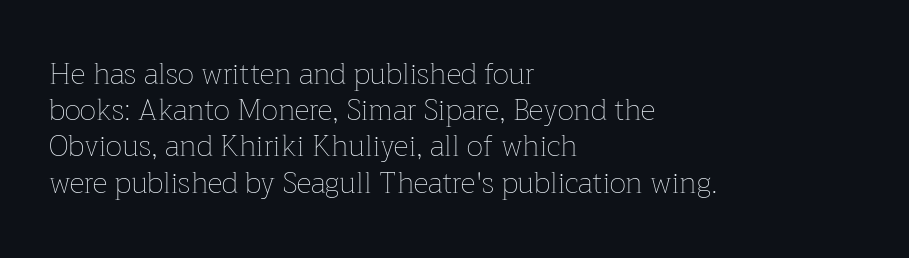
Every character sits straight up, as roman type does. These lines are rendered in a variable-pitch font. A student would call this left alignment; a typographer would say flush left, rag right. No letter is thick-stroked: the sample isn't bold. No extra tracking has been applied to these lines. Regular leading.
